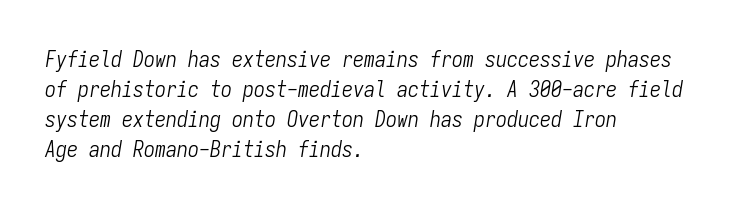
Q: Is the text bold? A: No.
Q: Is the text italic (slanted)? A: Yes, it leans right by about 9 degrees.
Q: Is the text underlined? A: No.
Q: How is the paragraph aligned? A: Left-aligned.
Q: Is the spacing between letters normal or unusually wide? A: Normal.
Q: Is the spacing between lines tight, normal or loose? A: Normal.
